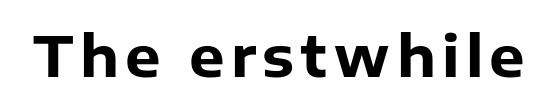
The characters look thick and weighty, a clear bold. Are there feet on the stems? There aren't — it's a sans. You could not count columns in this text — the font is proportionally spaced. A clean baseline with only descenders dipping below it.
